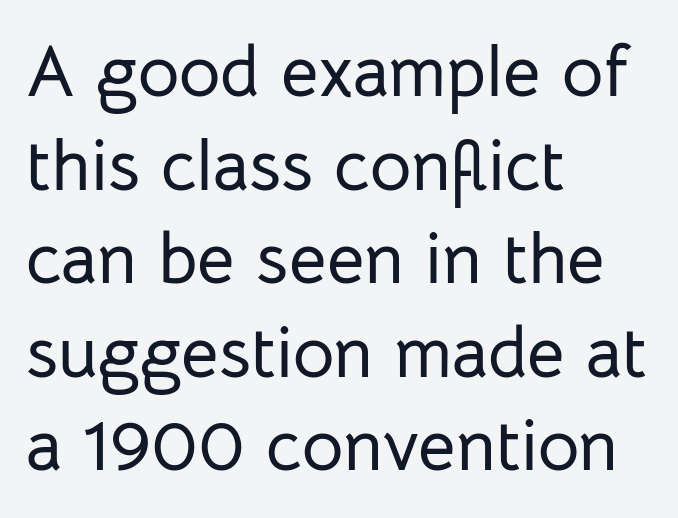
The image shows 72 px sans-serif type, upright; set left-aligned, normal line spacing (1.3x), normal letter spacing, not underlined; low stroke contrast and a medium x-height.
